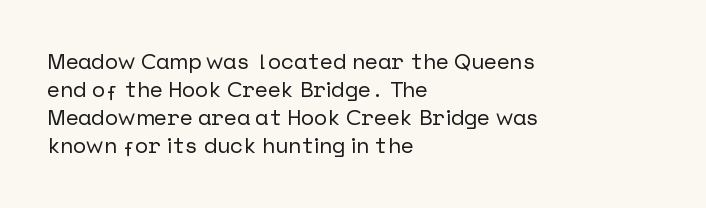
{"italic": "no", "underline": "no", "align": "left", "line_spacing": "normal", "line_spacing_ratio": 1.28, "letter_spacing": "normal", "letter_spacing_em": 0.0, "glyph_px": 22}
